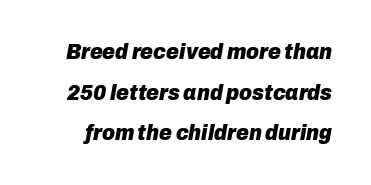
{"italic": "yes", "lean": "right", "slant_degrees": 10, "bold": "yes", "underline": "no", "line_spacing_ratio": 1.85, "letter_spacing": "normal", "letter_spacing_em": 0.0, "glyph_px": 22}
